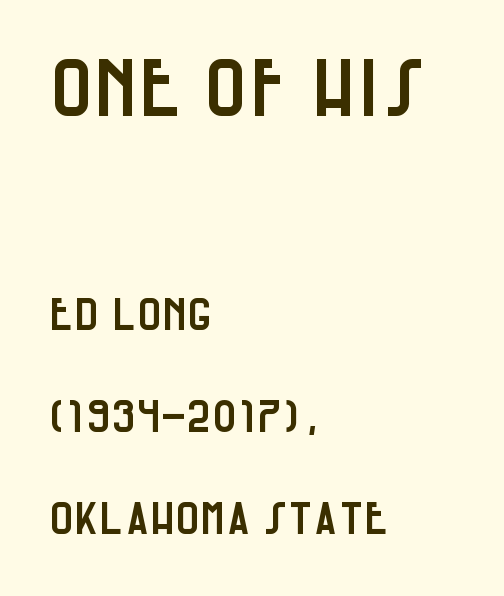
{"serif": "no", "italic": "no", "width": "condensed", "stroke_contrast": "low", "x_height": "large", "monospaced": "no", "underline": "no", "align": "left", "line_spacing": "loose", "line_spacing_ratio": 2.27, "letter_spacing": "normal", "letter_spacing_em": 0.0, "larger_block": "first", "size_ratio": 1.76, "glyph_px": 79}
